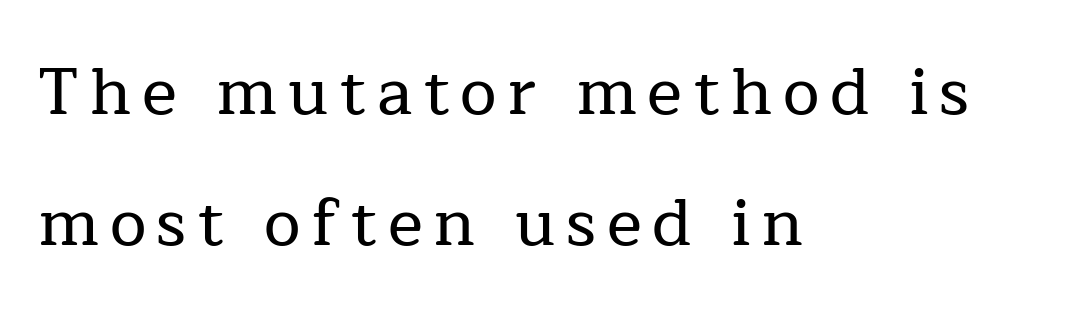
Q: Is the text italic (slanted)? A: No, it is upright.
Q: Is the typeface a serif or a sans-serif typeface? A: Serif.
Q: Is the text underlined? A: No.
Q: How is the paragraph aligned? A: Left-aligned.
Q: Is the spacing between lines tight, normal or loose? A: Loose.
Q: Width (condensed, normal, or wide)? A: Normal.
Q: Stroke contrast? A: Low.
Q: x-height? A: Medium.
Q: Monospaced? A: No.
